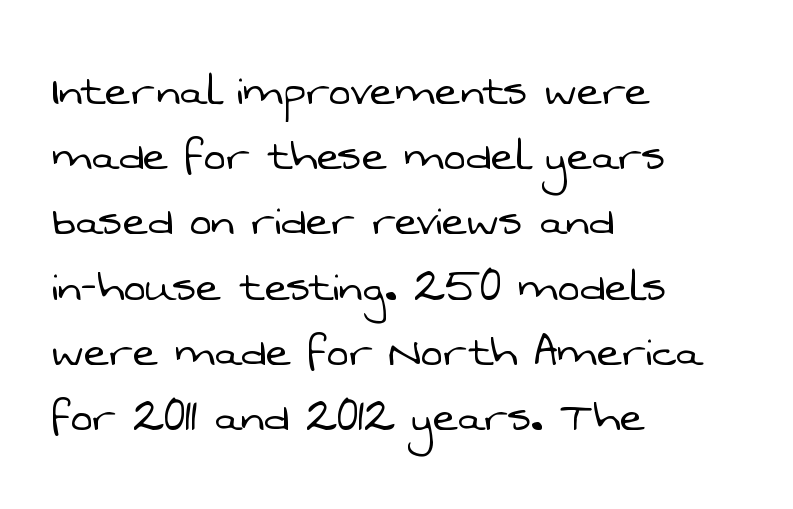
These lines are rendered in a variable-pitch font. I'd call this a sans setting — the letters go barefoot. Type without underlining. The passage shown is not bold in any degree. Is the block centered? No — it sits flush against the left margin. Does extra space separate the letters? No, they use regular spacing.
